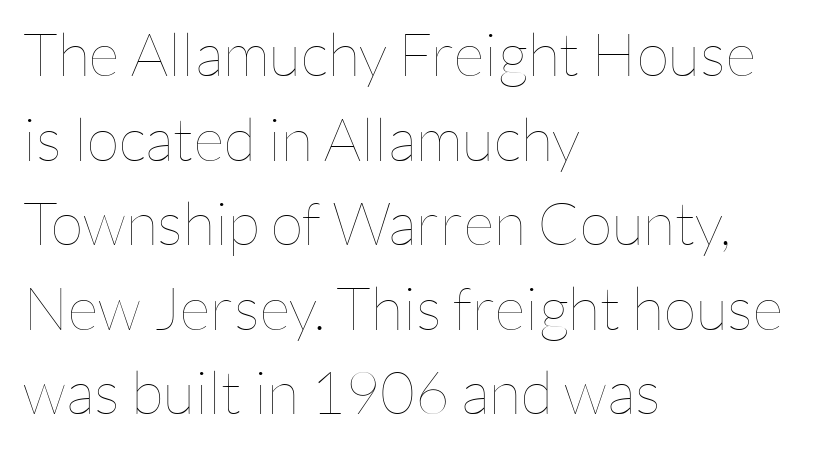
Q: Is the text bold? A: No.
Q: Is the text italic (slanted)? A: No, it is upright.
Q: Is the text underlined? A: No.
Q: How is the paragraph aligned? A: Left-aligned.
Q: Is the spacing between letters normal or unusually wide? A: Normal.
Q: Is the spacing between lines tight, normal or loose? A: Normal.
Q: Width (condensed, normal, or wide)? A: Normal.
Q: Stroke contrast? A: Low.
Q: x-height? A: Medium.
Q: Monospaced? A: No.
